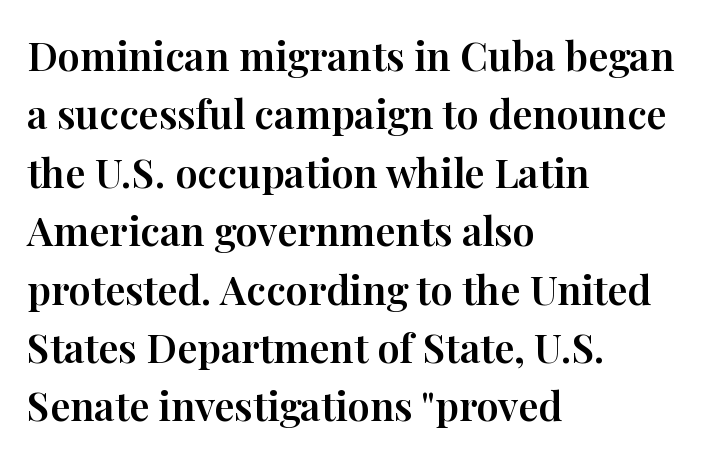
The image shows 40 px serif type, upright; set left-aligned, normal line spacing (1.46x), normal letter spacing, not underlined; high stroke contrast and a medium x-height.
